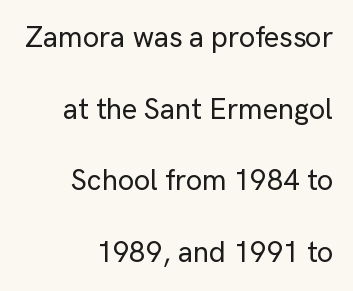
{"serif": "no", "italic": "no", "width": "normal", "stroke_contrast": "low", "x_height": "medium", "monospaced": "no", "underline": "no", "align": "right", "line_spacing": "loose", "line_spacing_ratio": 2.47, "letter_spacing": "normal", "letter_spacing_em": 0.0, "glyph_px": 29}
